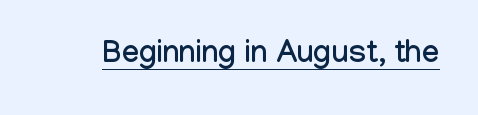
The image shows 31 px condensed sans-serif type, upright; set normal letter spacing, underlined; low stroke contrast and a medium x-height.
